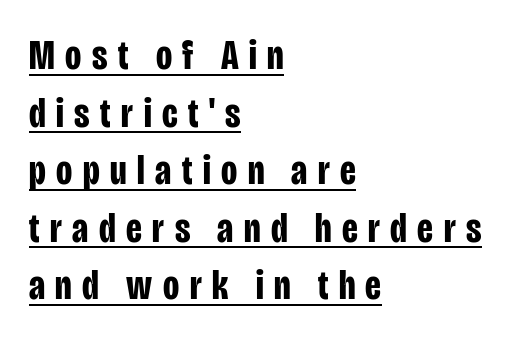
Q: Is the text bold? A: Yes.
Q: Is the text italic (slanted)? A: No, it is upright.
Q: Is the typeface a serif or a sans-serif typeface? A: Sans-serif.
Q: Is the text underlined? A: Yes.
Q: How is the paragraph aligned? A: Left-aligned.
Q: Is the spacing between letters normal or unusually wide? A: Unusually wide.
Q: Is the spacing between lines tight, normal or loose? A: Normal.
Q: Width (condensed, normal, or wide)? A: Condensed.
Q: Stroke contrast? A: Low.
Q: x-height? A: Large.
Q: Monospaced? A: No.
